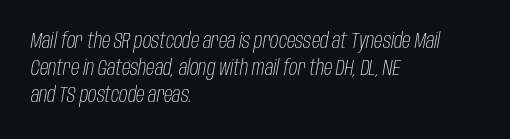
Q: Is the text bold? A: No.
Q: Is the text italic (slanted)? A: Yes, it leans right by about 10 degrees.
Q: Is the text underlined? A: No.
Q: How is the paragraph aligned? A: Left-aligned.
Q: Is the spacing between letters normal or unusually wide? A: Normal.
Q: Is the spacing between lines tight, normal or loose? A: Normal.
